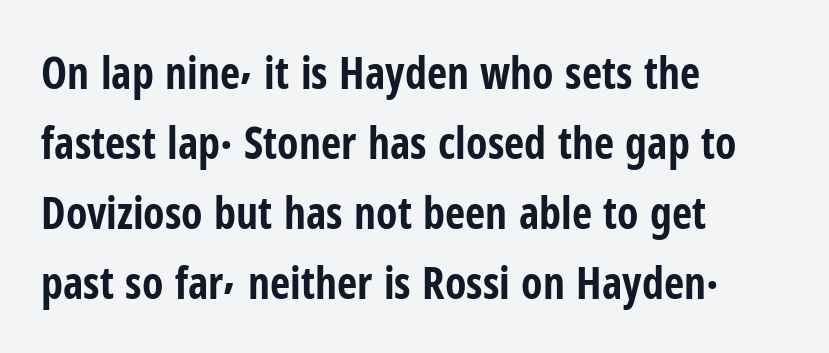
Q: Is the text bold? A: Yes.
Q: Is the text italic (slanted)? A: No, it is upright.
Q: Is the typeface a serif or a sans-serif typeface? A: Sans-serif.
Q: Is the text underlined? A: No.
Q: How is the paragraph aligned? A: Left-aligned.
Q: Is the spacing between letters normal or unusually wide? A: Normal.
Q: Is the spacing between lines tight, normal or loose? A: Normal.
Q: Width (condensed, normal, or wide)? A: Condensed.
Q: Stroke contrast? A: Low.
Q: x-height? A: Medium.
Q: Monospaced? A: No.
